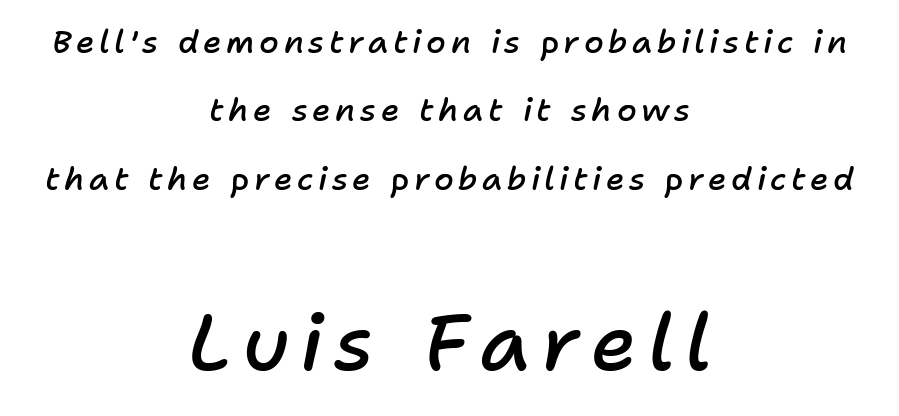
Moderately thickened strokes mark this as semibold type. Slant detected: the letters are inclined. A bare baseline throughout the passage. If you measured baseline to baseline, you'd find a long distance.
